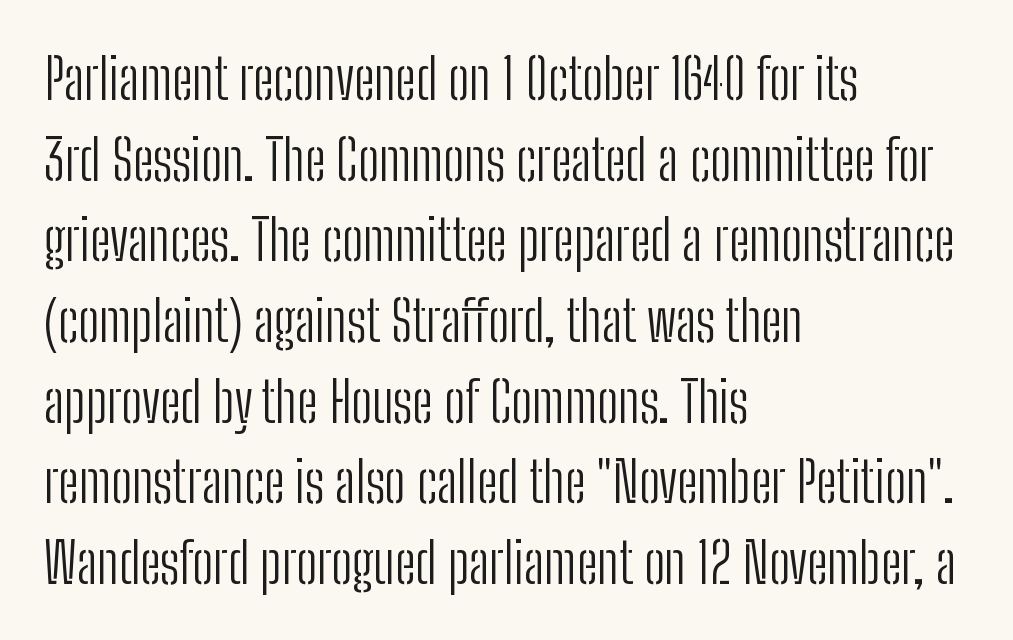
The image shows 56 px light, condensed sans-serif type, upright; set left-aligned, normal line spacing (1.44x), normal letter spacing, not underlined; low stroke contrast and a medium x-height.
